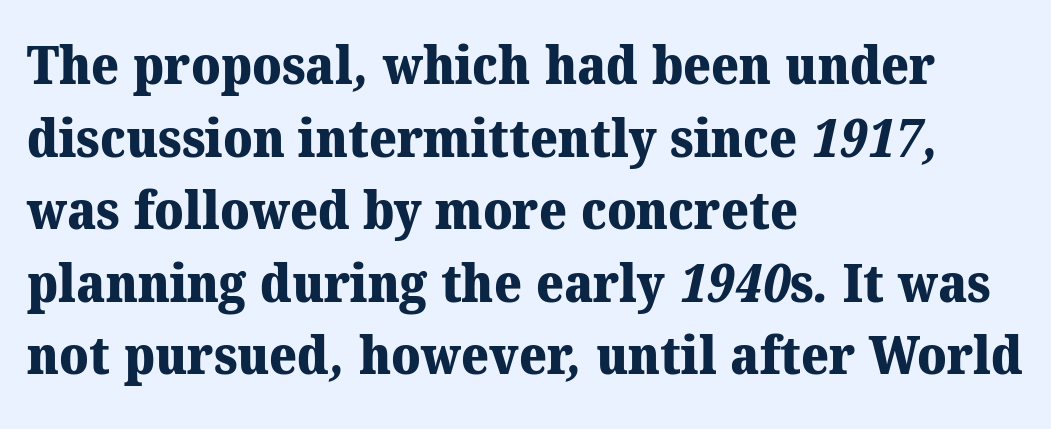
The image shows 53 px heavy serif type; set left-aligned, normal line spacing (1.37x), normal letter spacing, not underlined; medium stroke contrast and a medium x-height.
